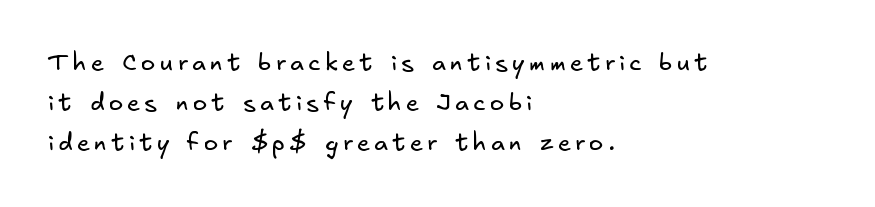
Nobody drew a line under any word here. The space between consecutive lines is moderate. Compared with a centered layout, this one pins lines to the left instead. Stroke thickness stays within the range of a standard reading face or lighter.
